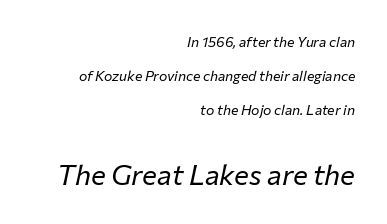
This sample is right-justified, so line beginnings fall wherever the words allow. The face used here appears at its bigger size in the lower chunk. Does the leading feel generous? Absolutely, it's lavish. Is the letter spacing exaggerated? No — it looks like the ordinary default. A typesetter would mark this as italic.
